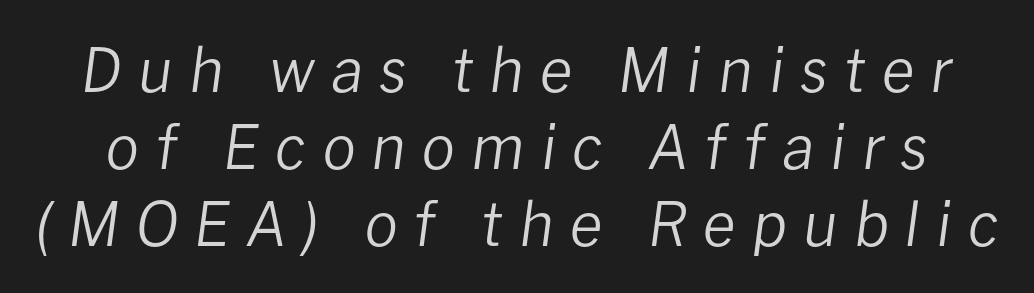
The image shows 60 px regular-weight type, italic (leaning right); set normal line spacing (1.28x), unusually wide letter spacing (+0.27 em), not underlined; low stroke contrast and a medium x-height.
